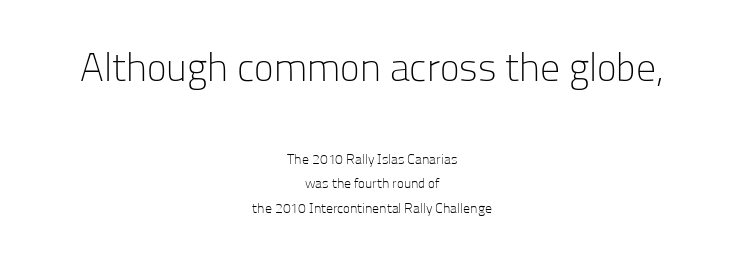
The image shows 40 px light sans-serif type, upright; set centered, line spacing 1.75x, normal letter spacing, not underlined; the first (top) block is 2.86x larger; low stroke contrast and a medium x-height.
